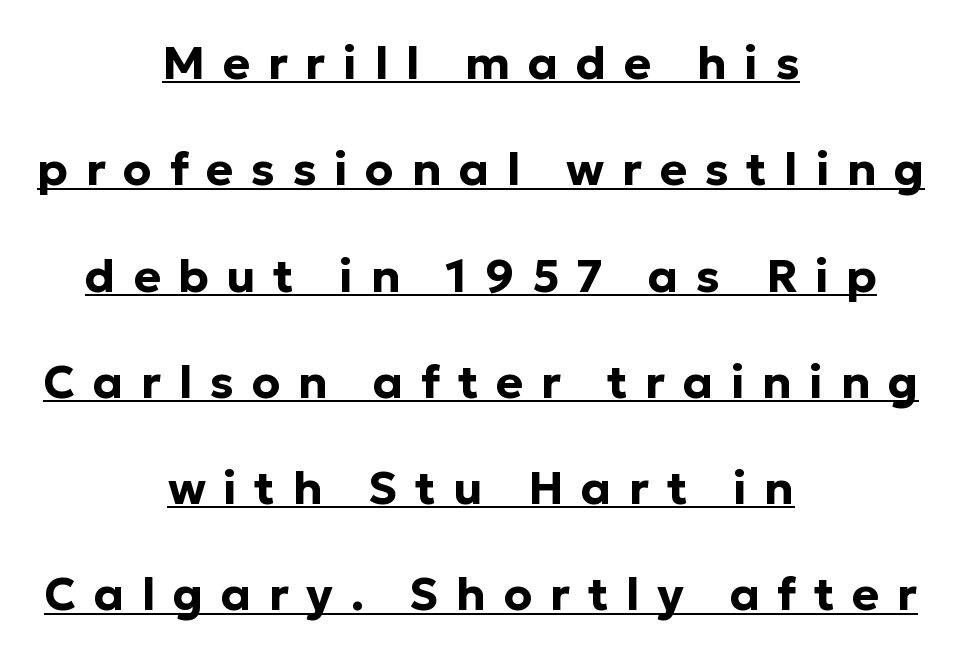
{"serif": "no", "italic": "no", "bold": "yes", "weight": "bold", "width": "normal", "stroke_contrast": "low", "x_height": "medium", "monospaced": "no", "underline": "yes", "align": "center", "line_spacing": "loose", "line_spacing_ratio": 2.31, "letter_spacing": "wide", "letter_spacing_em": 0.38, "glyph_px": 46}
